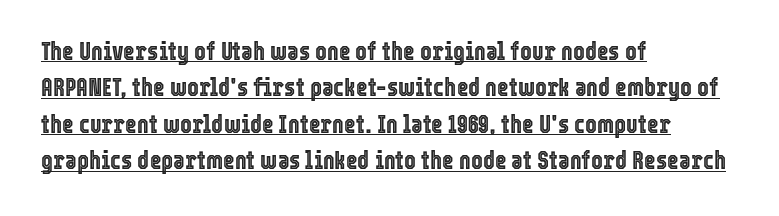
Quick note: not italic, upright. The paragraph shown leans on its left margin. Is the letter spacing exaggerated? No — it looks like the ordinary default. This block has exactly the height ordinary leading produces. This is underlined copy, the kind a proofreader might mark for attention.
